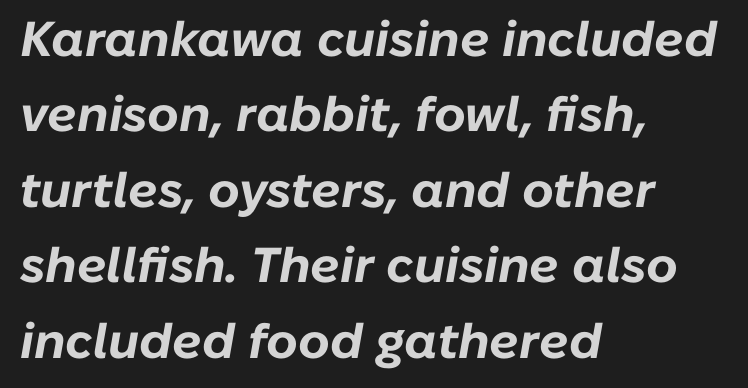
The image shows 49 px bold type, italic (leaning right); set left-aligned, normal line spacing (1.54x), normal letter spacing, not underlined; low stroke contrast and a medium x-height.
